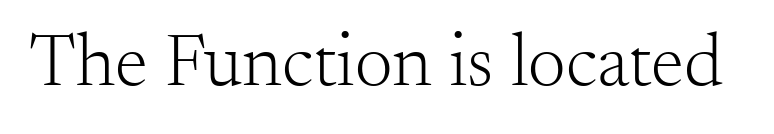
Q: Is the text bold? A: No.
Q: Is the text italic (slanted)? A: No, it is upright.
Q: Is the typeface a serif or a sans-serif typeface? A: Serif.
Q: Is the text underlined? A: No.
Q: Is the spacing between letters normal or unusually wide? A: Normal.
Q: Width (condensed, normal, or wide)? A: Normal.
Q: Stroke contrast? A: Medium.
Q: x-height? A: Small.
Q: Monospaced? A: No.
